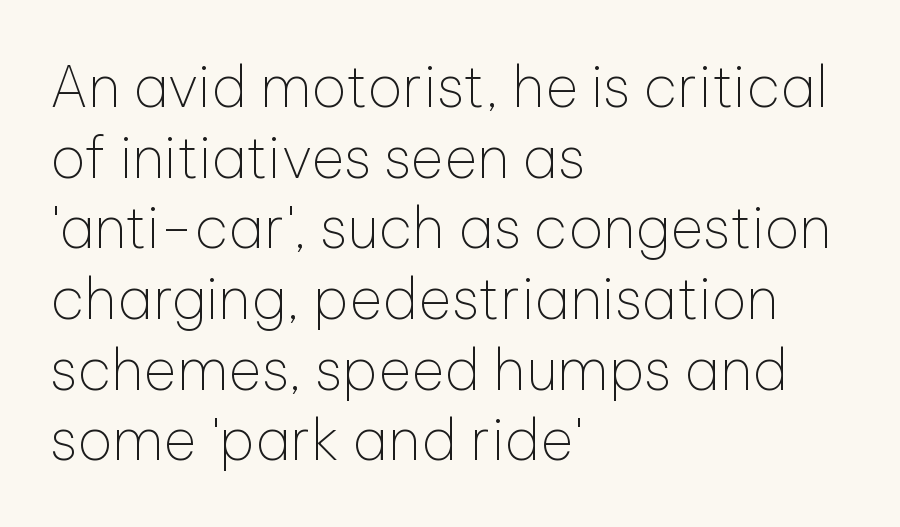
The image shows 57 px thin sans-serif type, upright; set left-aligned, line spacing 1.24x, normal letter spacing, not underlined; low stroke contrast and a medium x-height.
